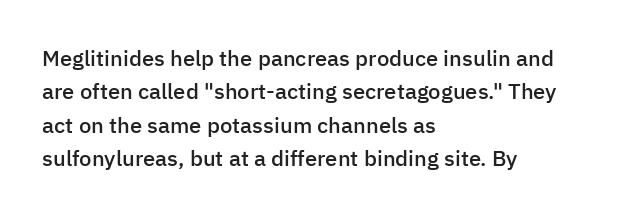
{"italic": "no", "bold": "semi", "underline": "no", "align": "left", "line_spacing": "normal", "line_spacing_ratio": 1.52, "letter_spacing": "normal", "letter_spacing_em": 0.0, "glyph_px": 22}
